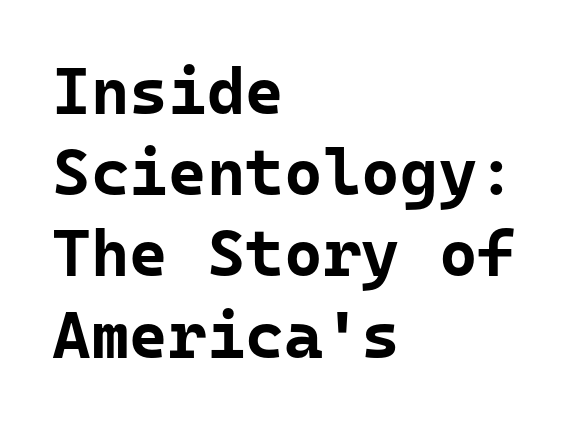
{"serif": "no", "italic": "no", "bold": "yes", "weight": "bold", "width": "normal", "stroke_contrast": "low", "x_height": "medium", "monospaced": "yes", "underline": "no", "align": "left", "line_spacing_ratio": 1.23, "letter_spacing": "normal", "letter_spacing_em": 0.0, "glyph_px": 66}
